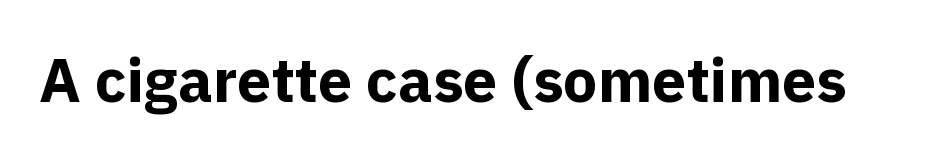
Q: Is the text bold? A: Yes.
Q: Is the text italic (slanted)? A: No, it is upright.
Q: Is the typeface a serif or a sans-serif typeface? A: Sans-serif.
Q: Is the text underlined? A: No.
Q: Is the spacing between letters normal or unusually wide? A: Normal.
Q: Width (condensed, normal, or wide)? A: Normal.
Q: x-height? A: Medium.
Q: Monospaced? A: No.
